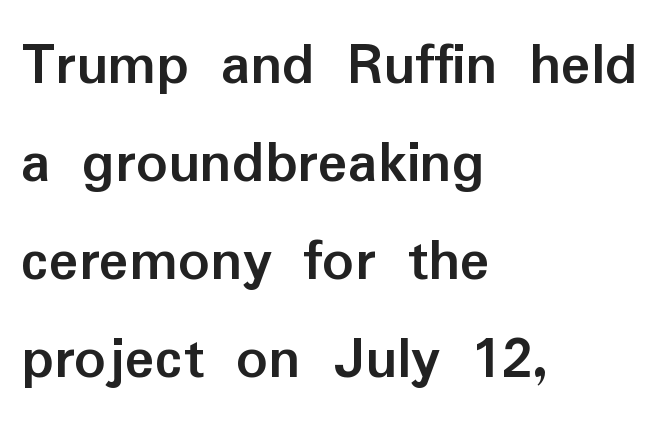
Q: Is the text bold? A: Yes.
Q: Is the text italic (slanted)? A: No, it is upright.
Q: Is the typeface a serif or a sans-serif typeface? A: Sans-serif.
Q: Is the text underlined? A: No.
Q: How is the paragraph aligned? A: Left-aligned.
Q: Is the spacing between letters normal or unusually wide? A: Normal.
Q: Is the spacing between lines tight, normal or loose? A: Normal.
Q: Width (condensed, normal, or wide)? A: Normal.
Q: Stroke contrast? A: Low.
Q: x-height? A: Medium.
Q: Monospaced? A: No.
